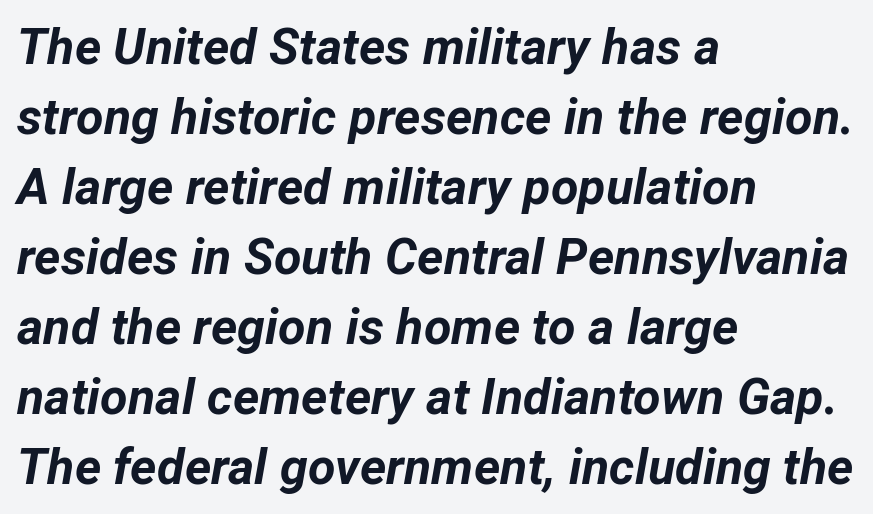
Q: Is the text bold? A: Yes.
Q: Is the text italic (slanted)? A: Yes, it leans right by about 12 degrees.
Q: Is the text underlined? A: No.
Q: How is the paragraph aligned? A: Left-aligned.
Q: Is the spacing between letters normal or unusually wide? A: Normal.
Q: Is the spacing between lines tight, normal or loose? A: Normal.
Q: Width (condensed, normal, or wide)? A: Normal.
Q: Stroke contrast? A: Low.
Q: x-height? A: Medium.
Q: Monospaced? A: No.
